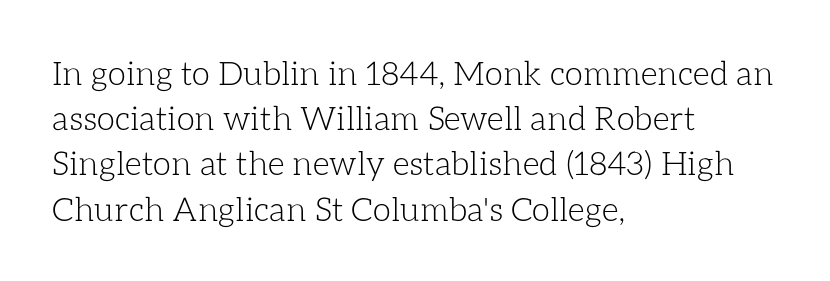
Q: Is the text bold? A: No.
Q: Is the text italic (slanted)? A: No, it is upright.
Q: Is the text underlined? A: No.
Q: How is the paragraph aligned? A: Left-aligned.
Q: Is the spacing between letters normal or unusually wide? A: Normal.
Q: Is the spacing between lines tight, normal or loose? A: Normal.
Q: Width (condensed, normal, or wide)? A: Normal.
Q: Stroke contrast? A: Low.
Q: x-height? A: Medium.
Q: Monospaced? A: No.
